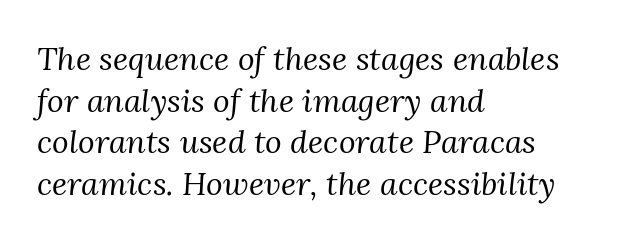
Type style note: has serifs. A typesetter would call this leading conventional body-copy spacing. Is this a fixed-width face? No — the glyphs have proportional, varying widths. Short and long lines alike share a common starting point at left. No heavy texture on the line: the type isn't bold.
